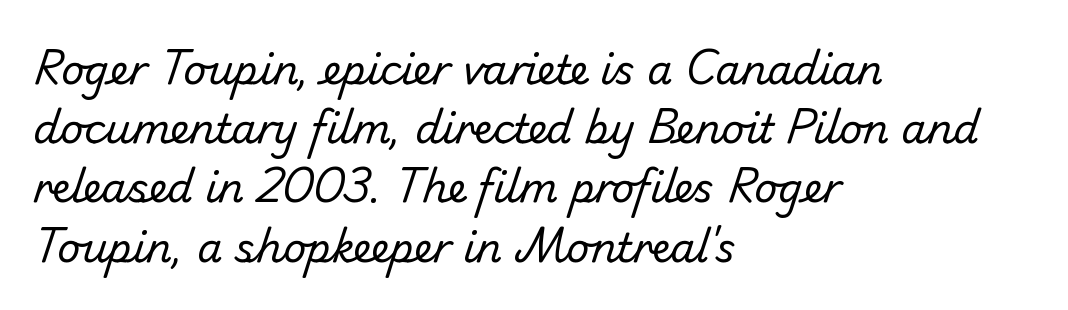
Q: Is the text bold? A: No.
Q: Is the typeface a serif or a sans-serif typeface? A: Sans-serif.
Q: Is the text underlined? A: No.
Q: How is the paragraph aligned? A: Left-aligned.
Q: Is the spacing between letters normal or unusually wide? A: Normal.
Q: Is the spacing between lines tight, normal or loose? A: Normal.
Q: Width (condensed, normal, or wide)? A: Normal.
Q: Stroke contrast? A: Low.
Q: x-height? A: Small.
Q: Monospaced? A: No.
